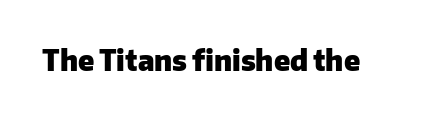
{"serif": "no", "italic": "no", "bold": "yes", "weight": "heavy", "width": "normal", "stroke_contrast": "low", "x_height": "medium", "monospaced": "no", "underline": "no", "letter_spacing": "normal", "letter_spacing_em": 0.0, "glyph_px": 28}
